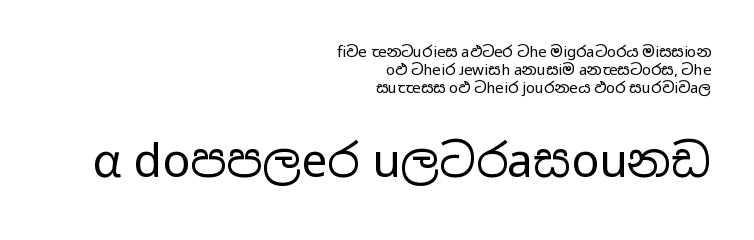
The image shows 46 px regular-weight, wide sans-serif type, upright; set right-aligned, line spacing 1.21x, normal letter spacing, not underlined; the second (bottom) block is 3.07x larger; low stroke contrast and a medium x-height.
